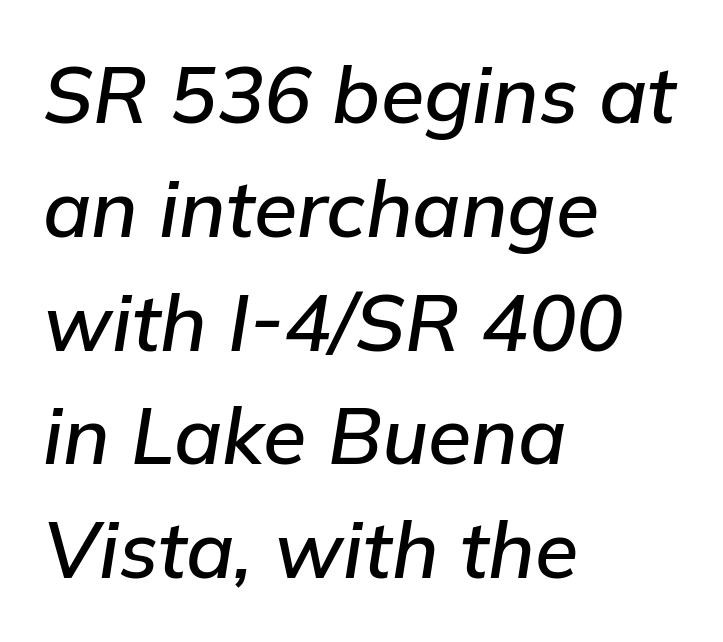
Q: Is the text bold? A: Semi-bold.
Q: Is the text italic (slanted)? A: Yes, it leans right by about 9 degrees.
Q: Is the text underlined? A: No.
Q: How is the paragraph aligned? A: Left-aligned.
Q: Is the spacing between letters normal or unusually wide? A: Normal.
Q: Is the spacing between lines tight, normal or loose? A: Normal.
Q: Width (condensed, normal, or wide)? A: Normal.
Q: Stroke contrast? A: Low.
Q: x-height? A: Medium.
Q: Monospaced? A: No.
